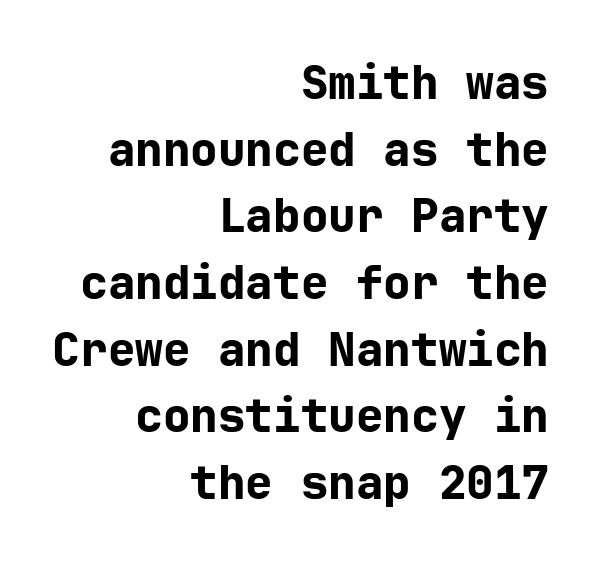
Q: Is the text bold? A: Yes.
Q: Is the text italic (slanted)? A: No, it is upright.
Q: Is the typeface a serif or a sans-serif typeface? A: Sans-serif.
Q: Is the text underlined? A: No.
Q: How is the paragraph aligned? A: Right-aligned.
Q: Is the spacing between letters normal or unusually wide? A: Normal.
Q: Is the spacing between lines tight, normal or loose? A: Normal.
Q: Width (condensed, normal, or wide)? A: Normal.
Q: Stroke contrast? A: Low.
Q: x-height? A: Medium.
